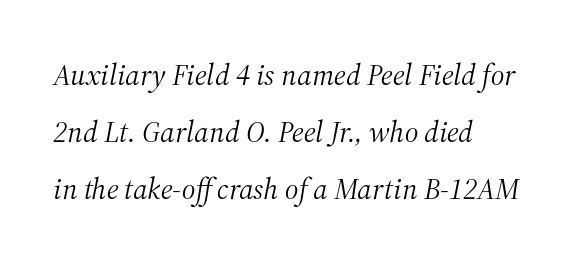
{"serif": "yes", "italic": "yes", "lean": "right", "slant_degrees": 12, "bold": "no", "weight": "light", "width": "normal", "stroke_contrast": "medium", "x_height": "medium", "monospaced": "no", "underline": "no", "line_spacing": "loose", "line_spacing_ratio": 1.9, "letter_spacing": "normal", "letter_spacing_em": 0.0, "glyph_px": 30}
